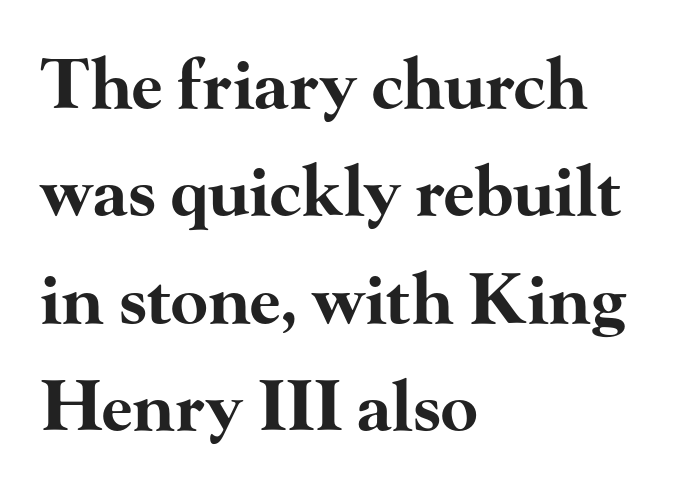
{"serif": "yes", "italic": "no", "bold": "yes", "weight": "bold", "width": "wide", "stroke_contrast": "high", "x_height": "small", "monospaced": "no", "underline": "no", "align": "left", "line_spacing": "normal", "line_spacing_ratio": 1.58, "letter_spacing": "normal", "letter_spacing_em": 0.0, "glyph_px": 68}
